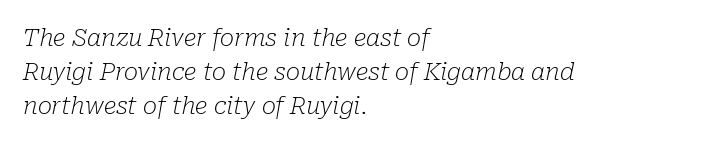
{"italic": "yes", "lean": "right", "slant_degrees": 10, "bold": "no", "underline": "no", "align": "left", "line_spacing": "normal", "line_spacing_ratio": 1.42, "letter_spacing": "normal", "letter_spacing_em": 0.0, "glyph_px": 24}
